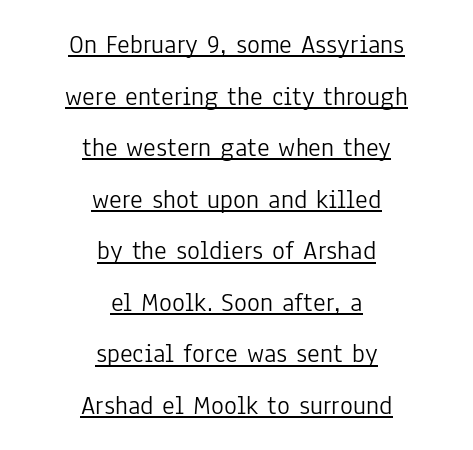
Q: Is the text bold? A: No.
Q: Is the text italic (slanted)? A: No, it is upright.
Q: Is the text underlined? A: Yes.
Q: How is the paragraph aligned? A: Centered.
Q: Is the spacing between letters normal or unusually wide? A: Normal.
Q: Is the spacing between lines tight, normal or loose? A: Loose.
